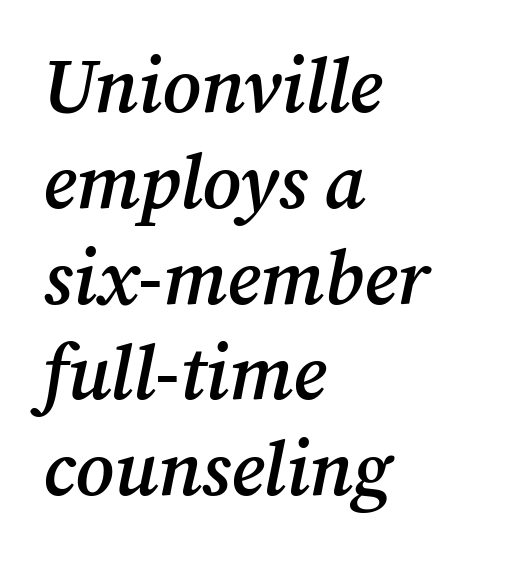
Interline gaps are of average width in this sample. The string is rendered with underlining switched off. No extra tracking has been applied to these lines. The letters carry serifs — small finishing strokes at the ends of their stems. Horizontally, the lines are justified to the leading edge only. Does the lettering tilt? It does — this is italic.
